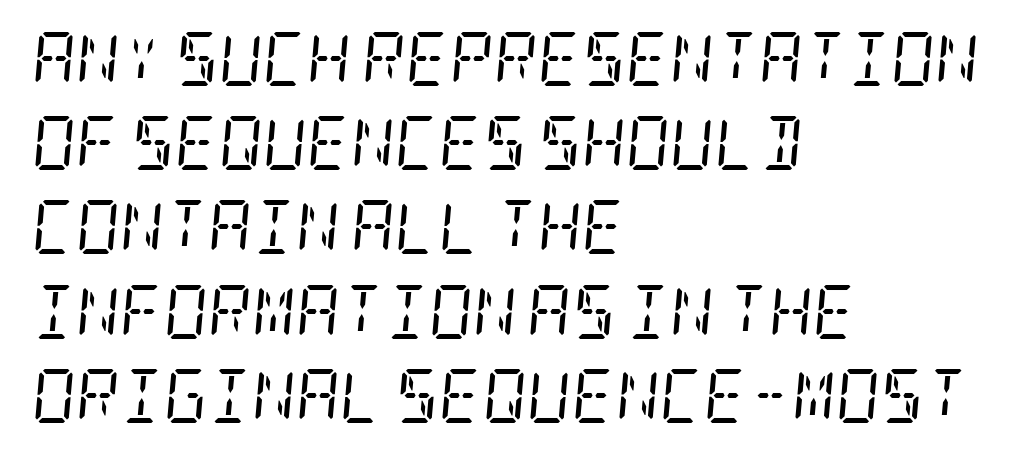
The image shows 54 px regular-weight, condensed serif type, italic (leaning right); set left-aligned, normal line spacing (1.56x), normal letter spacing, not underlined; low stroke contrast and a large x-height.
